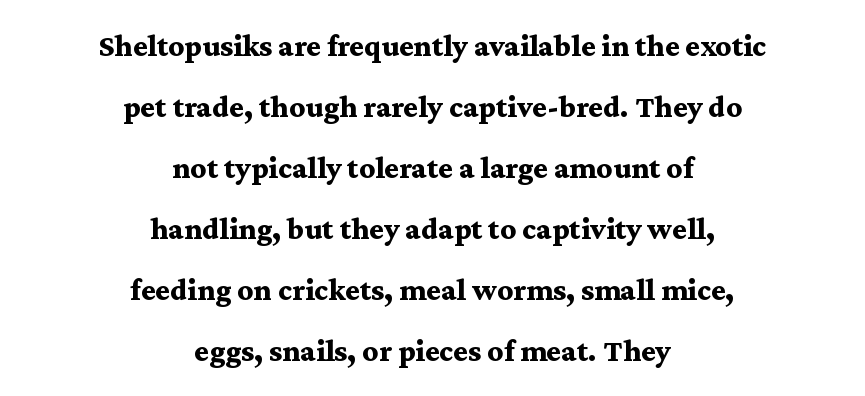
{"serif": "yes", "italic": "no", "bold": "yes", "weight": "bold", "width": "wide", "stroke_contrast": "medium", "x_height": "medium", "monospaced": "no", "underline": "no", "align": "center", "line_spacing": "loose", "line_spacing_ratio": 1.97, "letter_spacing": "normal", "letter_spacing_em": 0.0, "glyph_px": 31}
